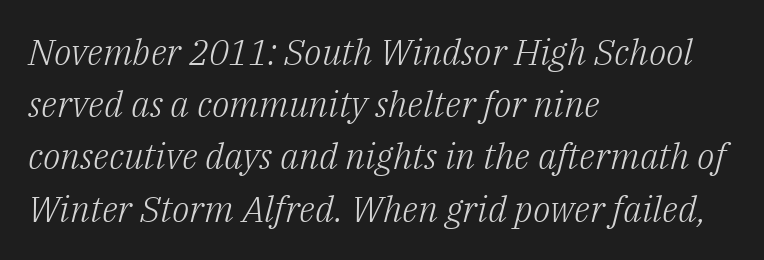
The image shows 36 px light serif type, italic (leaning right); set left-aligned, normal line spacing (1.45x), normal letter spacing, not underlined; low stroke contrast and a medium x-height.
